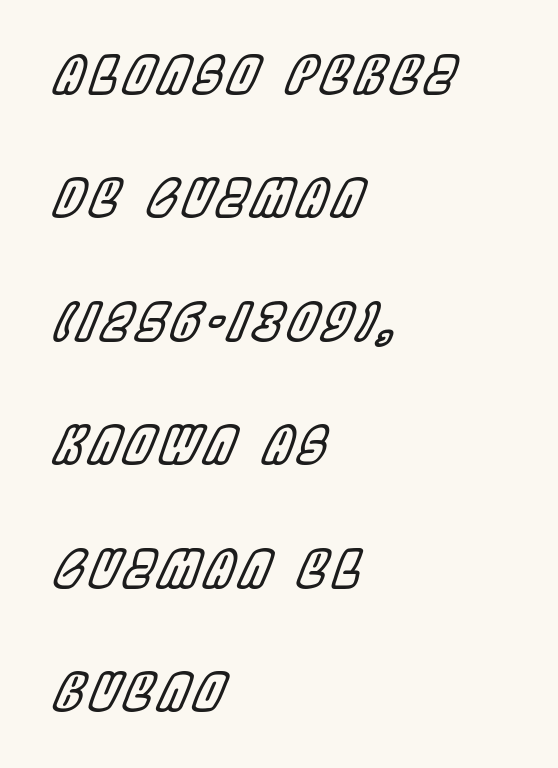
A clean baseline with only descenders dipping below it. The passage shown is typed in a proportional face where columns would drift. Typeset ragged right — the left edge is the straight one. When letters slant like this, we call the style italic. Honestly, the rows look like they've been pulled way apart.
